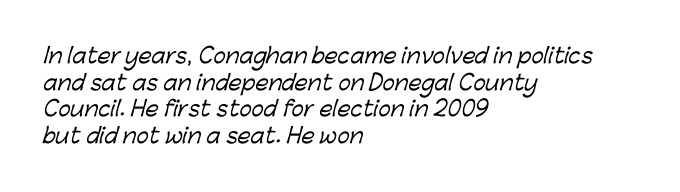
{"underline": "no", "align": "left", "line_spacing": "normal", "line_spacing_ratio": 1.27, "letter_spacing": "normal", "letter_spacing_em": 0.0, "glyph_px": 21}
